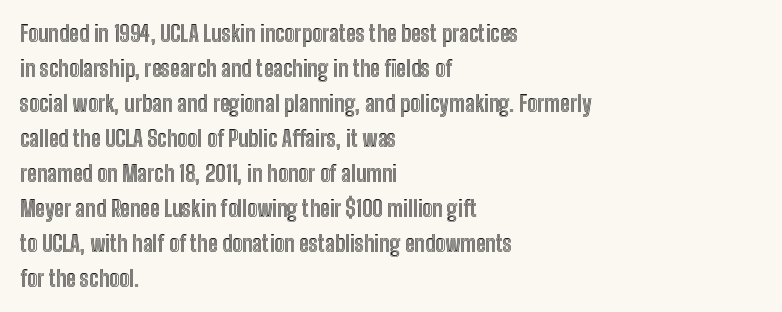
Q: Is the text italic (slanted)? A: No, it is upright.
Q: Is the text underlined? A: No.
Q: How is the paragraph aligned? A: Left-aligned.
Q: Is the spacing between letters normal or unusually wide? A: Normal.
Q: Is the spacing between lines tight, normal or loose? A: Normal.
